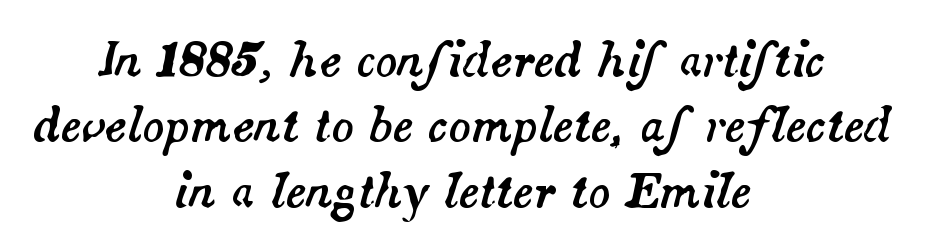
Both edges are ragged and mirror each other, which tells us the setting is centered. The rows are spaced the way most documents space them. Looks like regular typesetting: each glyph gets only the width it needs. Rule under the text: the space is simply empty. Is the letter spacing exaggerated? No — it looks like the ordinary default. Every character sits at an angle, as italics do.
